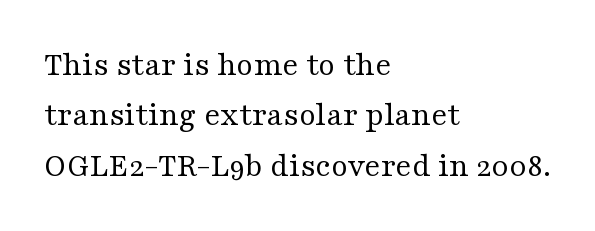
Q: Is the text bold? A: No.
Q: Is the text italic (slanted)? A: No, it is upright.
Q: Is the typeface a serif or a sans-serif typeface? A: Serif.
Q: Is the text underlined? A: No.
Q: How is the paragraph aligned? A: Left-aligned.
Q: Is the spacing between letters normal or unusually wide? A: Normal.
Q: Is the spacing between lines tight, normal or loose? A: Normal.
Q: Width (condensed, normal, or wide)? A: Wide.
Q: Stroke contrast? A: Medium.
Q: x-height? A: Medium.
Q: Monospaced? A: No.
